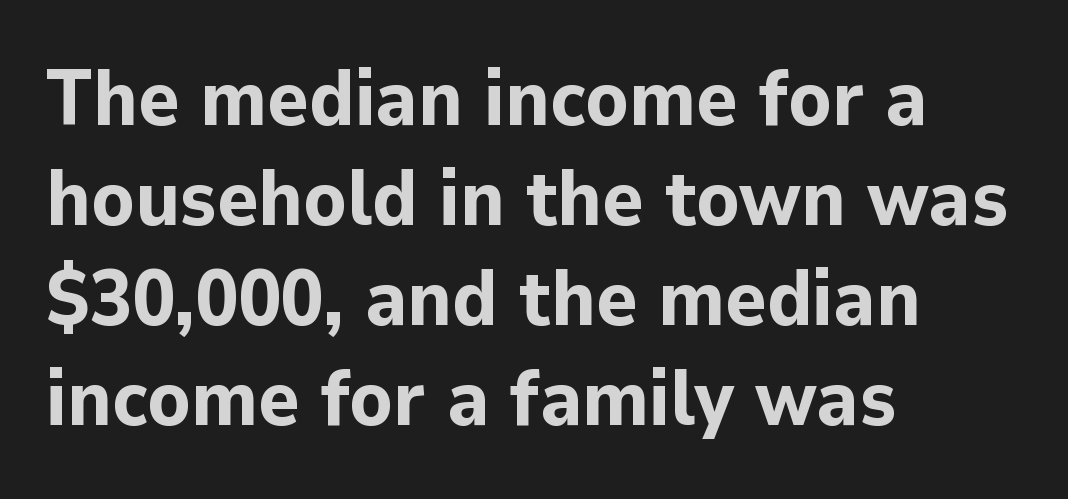
{"serif": "no", "italic": "no", "bold": "yes", "weight": "bold", "width": "normal", "stroke_contrast": "low", "x_height": "medium", "monospaced": "no", "underline": "no", "align": "left", "line_spacing": "normal", "line_spacing_ratio": 1.28, "letter_spacing": "normal", "letter_spacing_em": 0.0, "glyph_px": 78}
